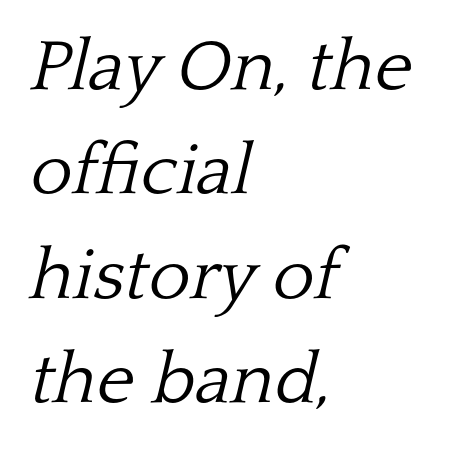
Q: Is the text bold? A: No.
Q: Is the text italic (slanted)? A: Yes, it leans right by about 13 degrees.
Q: Is the typeface a serif or a sans-serif typeface? A: Serif.
Q: Is the text underlined? A: No.
Q: How is the paragraph aligned? A: Left-aligned.
Q: Is the spacing between letters normal or unusually wide? A: Normal.
Q: Is the spacing between lines tight, normal or loose? A: Normal.
Q: Width (condensed, normal, or wide)? A: Normal.
Q: Stroke contrast? A: Low.
Q: x-height? A: Medium.
Q: Monospaced? A: No.
